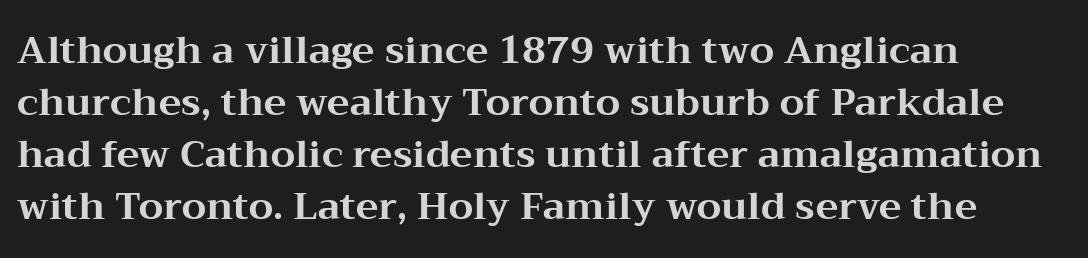
{"serif": "yes", "italic": "no", "bold": "yes", "weight": "bold", "width": "wide", "stroke_contrast": "medium", "x_height": "medium", "monospaced": "no", "underline": "no", "align": "left", "line_spacing": "normal", "line_spacing_ratio": 1.37, "letter_spacing": "normal", "letter_spacing_em": 0.0, "glyph_px": 38}
